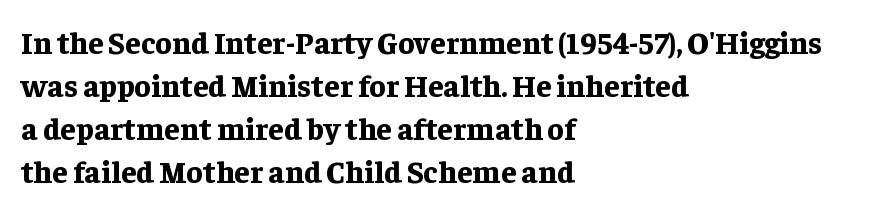
{"serif": "yes", "italic": "no", "bold": "yes", "weight": "bold", "width": "normal", "stroke_contrast": "low", "x_height": "medium", "monospaced": "no", "underline": "no", "align": "left", "line_spacing": "normal", "line_spacing_ratio": 1.39, "letter_spacing": "normal", "letter_spacing_em": 0.0, "glyph_px": 31}
